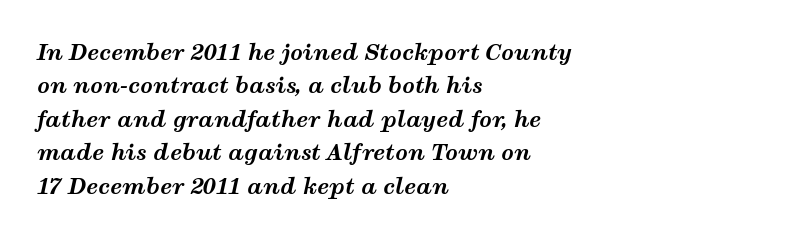
The lines sit at an ordinary, default distance from one another. The letters are bold, with thick, heavy strokes. The rag falls on the right side of this text block. Nothing unusual about the tracking: characters are spaced as the font intends. Rule under the text: the space is simply empty. The text carries the slant typical of an italic or oblique font.
